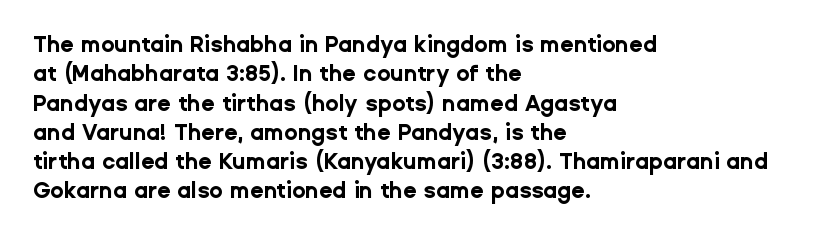
The image shows 22 px bold type, upright; set left-aligned, normal line spacing (1.33x), normal letter spacing, not underlined.
